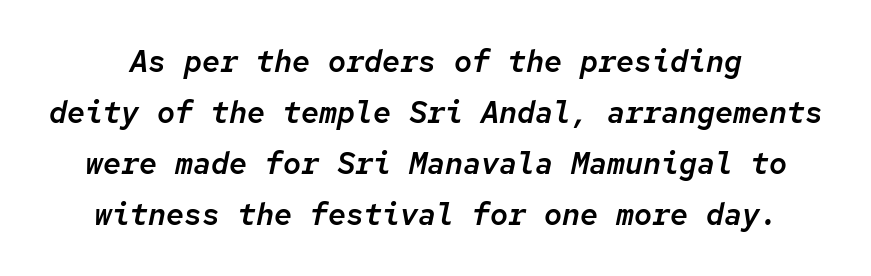
Q: Is the text italic (slanted)? A: Yes, it leans right by about 12 degrees.
Q: Is the text underlined? A: No.
Q: Is the spacing between letters normal or unusually wide? A: Normal.
Q: Is the spacing between lines tight, normal or loose? A: Normal.
Q: Width (condensed, normal, or wide)? A: Normal.
Q: Stroke contrast? A: Low.
Q: x-height? A: Medium.
Q: Monospaced? A: Yes.
